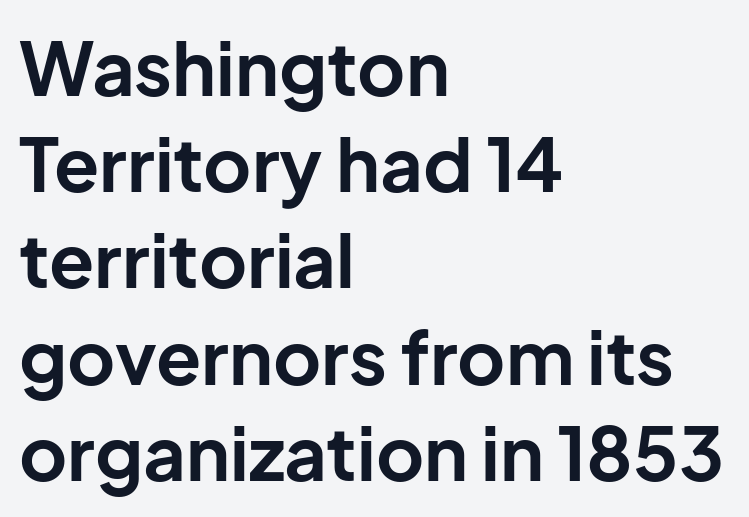
The image shows 74 px bold sans-serif type, upright; set left-aligned, normal line spacing (1.3x), normal letter spacing, not underlined; low stroke contrast and a medium x-height.
